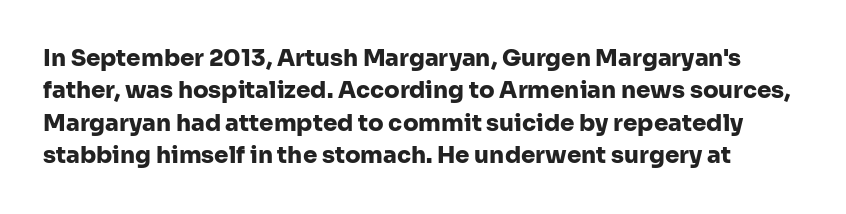
{"italic": "no", "bold": "yes", "underline": "no", "line_spacing": "normal", "line_spacing_ratio": 1.41, "letter_spacing": "normal", "letter_spacing_em": 0.0, "glyph_px": 23}
